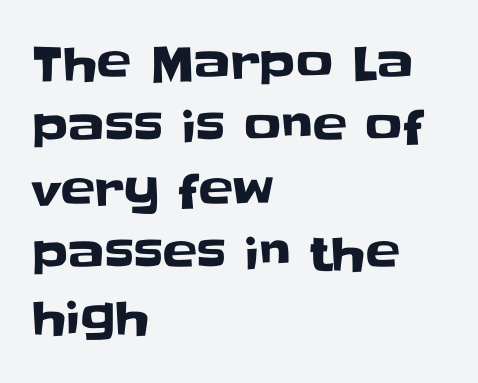
{"serif": "no", "italic": "no", "width": "normal", "stroke_contrast": "low", "x_height": "large", "monospaced": "no", "underline": "no", "align": "left", "line_spacing": "normal", "line_spacing_ratio": 1.38, "letter_spacing": "normal", "letter_spacing_em": 0.0, "glyph_px": 46}
